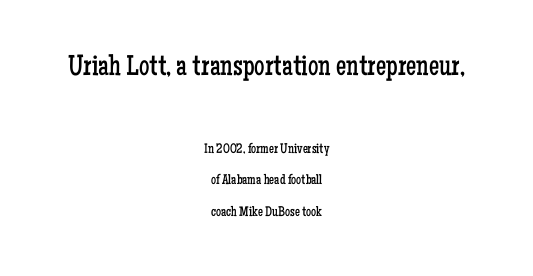
The face used here is rendered with its standard letterfit. Italic: no, the glyphs are upright roman. Old-style or modern, the face here clearly has serifs. In CSS terms this would be text-align: center. Words float on clear page, feet unadorned.
